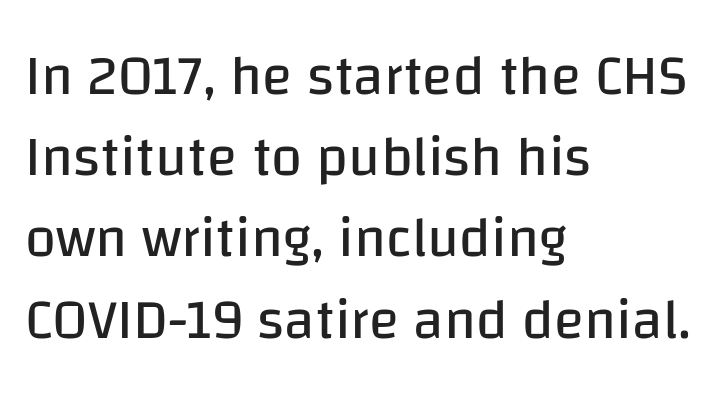
The image shows 56 px regular-weight sans-serif type, upright; set left-aligned, normal line spacing (1.45x), normal letter spacing, not underlined; low stroke contrast and a large x-height.
